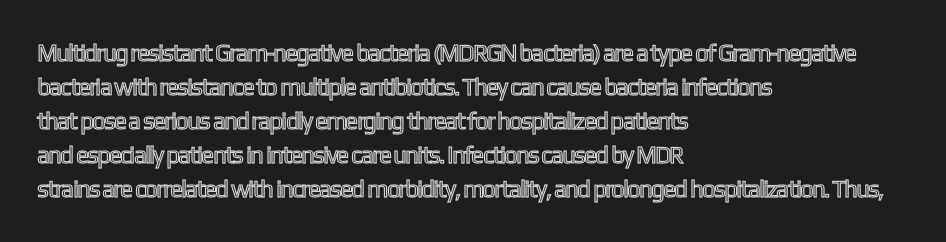
The image shows 24 px text type, upright; set left-aligned, normal line spacing (1.42x), normal letter spacing, not underlined.
